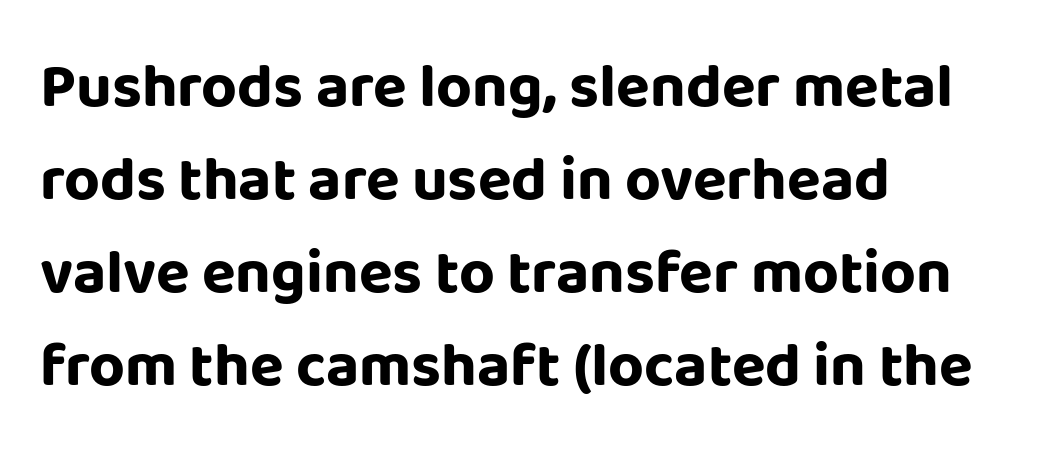
The image shows 62 px bold sans-serif type, upright; set left-aligned, normal line spacing (1.5x), normal letter spacing, not underlined; low stroke contrast and a large x-height.
